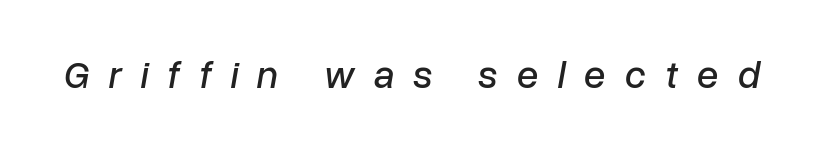
The image shows 39 px text type, italic (leaning right); set unusually wide letter spacing (+0.48 em), not underlined; low stroke contrast and a medium x-height.
